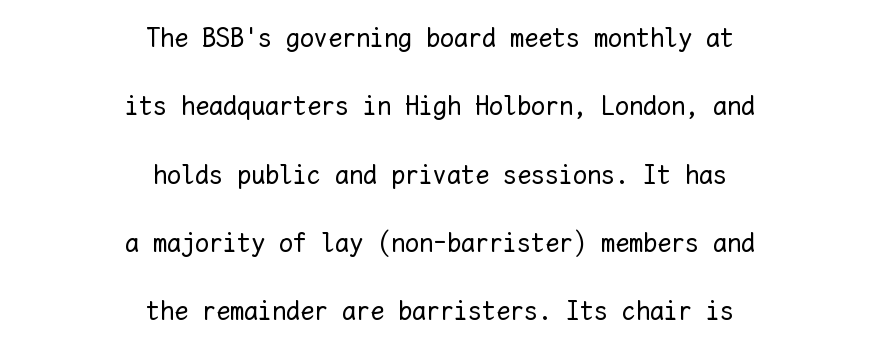
Whoever set this chose breathing room over compactness in the vertical rhythm. Nothing unusual about the tracking: characters are spaced as the font intends. This is roman type, the default non-slanted kind. No chunkiness to these letters — they're not bold. Horizontally, the lines are justified to the midpoint only.
